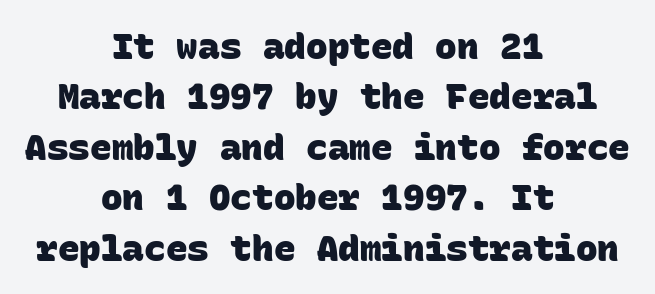
The image shows 36 px heavy sans-serif type, monospaced; set centered, normal line spacing (1.4x), normal letter spacing, not underlined; low stroke contrast and a large x-height.
